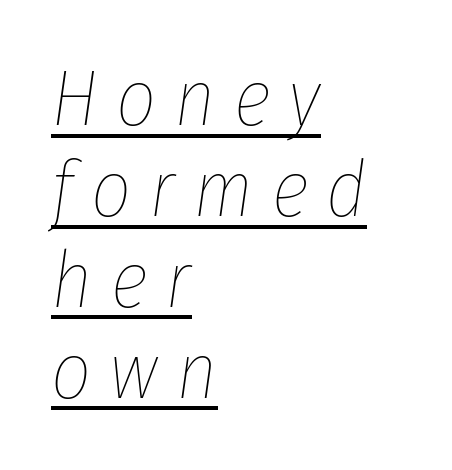
{"italic": "yes", "lean": "right", "slant_degrees": 8, "bold": "no", "weight": "thin", "width": "condensed", "stroke_contrast": "low", "x_height": "medium", "monospaced": "no", "underline": "yes", "align": "left", "line_spacing": "tight", "line_spacing_ratio": 1.15, "letter_spacing": "wide", "letter_spacing_em": 0.23, "glyph_px": 79}
